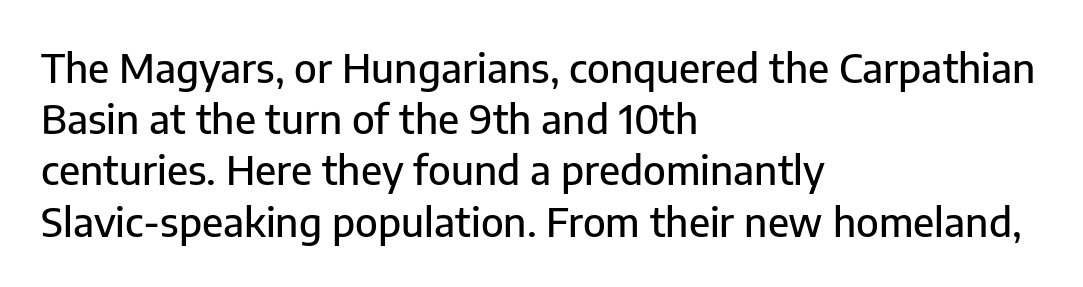
{"serif": "no", "italic": "no", "width": "normal", "stroke_contrast": "low", "x_height": "medium", "monospaced": "no", "underline": "no", "align": "left", "line_spacing": "normal", "line_spacing_ratio": 1.28, "letter_spacing": "normal", "letter_spacing_em": 0.0, "glyph_px": 40}
